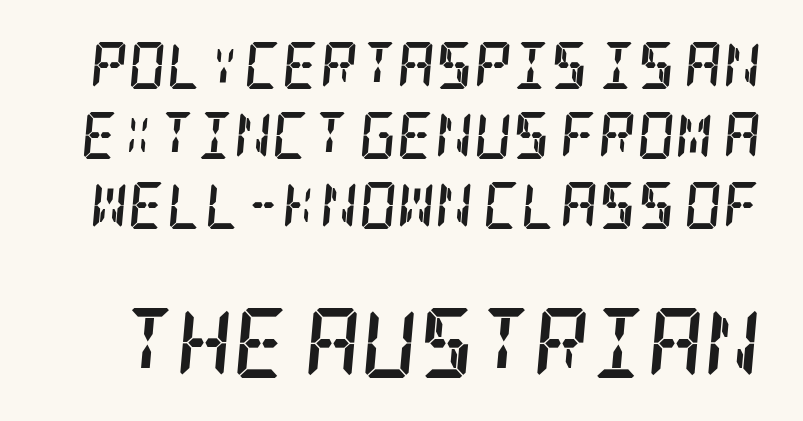
Q: Is the text bold? A: Yes.
Q: Is the text italic (slanted)? A: Yes, it leans right by about 5 degrees.
Q: Is the typeface a serif or a sans-serif typeface? A: Serif.
Q: Is the text underlined? A: No.
Q: Is the spacing between letters normal or unusually wide? A: Normal.
Q: Is the spacing between lines tight, normal or loose? A: Normal.
Q: Which block of text is set in a larger size, the first (top) or the second (bottom)? A: The second (bottom) one.
Q: Width (condensed, normal, or wide)? A: Condensed.
Q: Stroke contrast? A: Low.
Q: x-height? A: Large.
